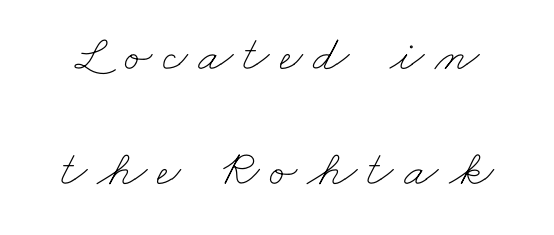
The image shows 51 px thin, wide type; set loose line spacing (2.25x), unusually wide letter spacing (+0.2 em), not underlined; low stroke contrast and a small x-height.
